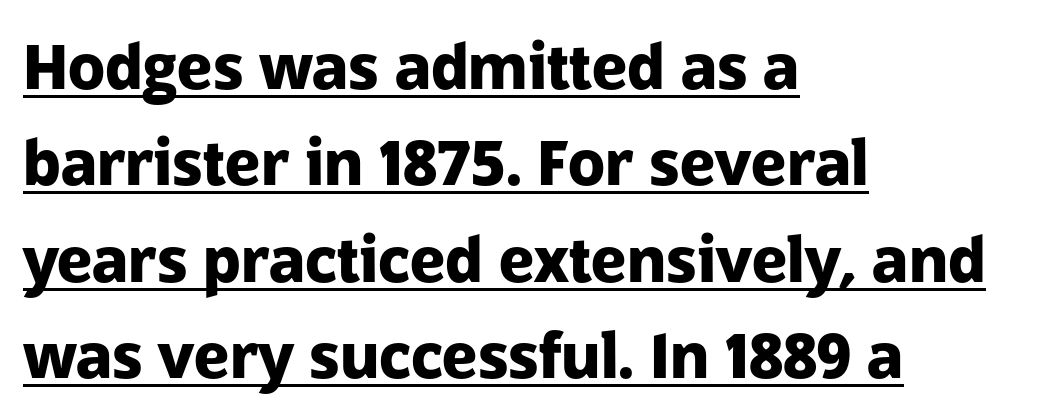
The image shows 61 px heavy sans-serif type, upright; set left-aligned, normal line spacing (1.58x), normal letter spacing, underlined; low stroke contrast and a medium x-height.
